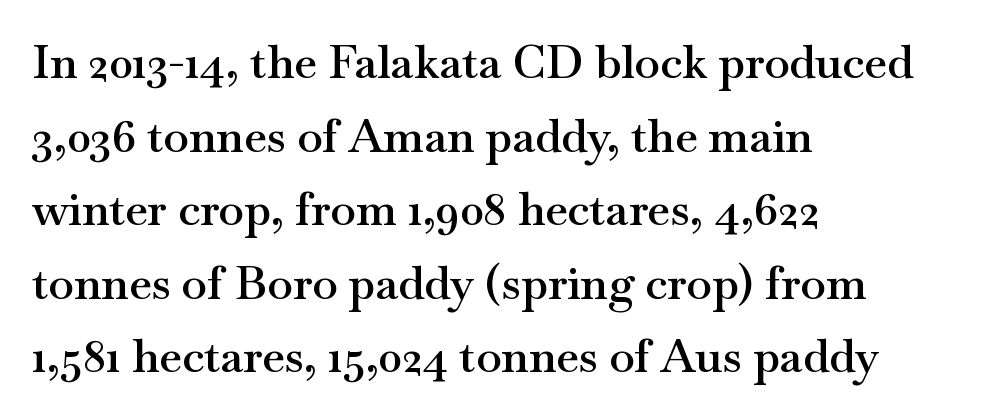
Each new line begins a customary step beneath the previous one. The letters sit at their default tracking, neither squeezed nor spread. A semibold gives these letters moderate extra thickness, short of bold. Underlining? Definitely not there. Ordinary non-slanted type is in use.
